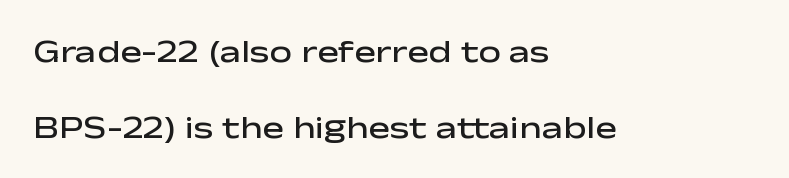
{"serif": "no", "italic": "no", "bold": "semi", "weight": "semibold", "width": "wide", "stroke_contrast": "low", "x_height": "medium", "monospaced": "no", "underline": "no", "align": "left", "line_spacing": "loose", "line_spacing_ratio": 2.36, "letter_spacing": "normal", "letter_spacing_em": 0.0, "glyph_px": 32}
